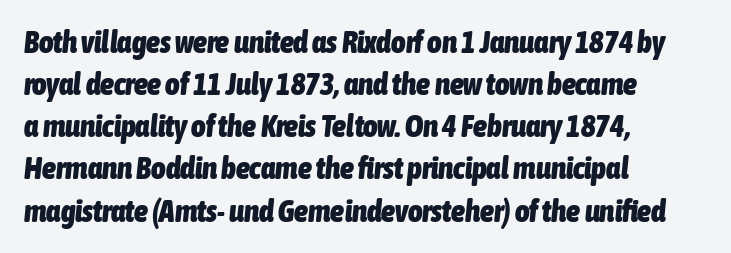
{"italic": "yes", "lean": "right", "slant_degrees": 6, "bold": "yes", "weight": "heavy", "width": "condensed", "stroke_contrast": "low", "x_height": "medium", "monospaced": "no", "underline": "no", "align": "left", "line_spacing": "normal", "line_spacing_ratio": 1.36, "letter_spacing": "normal", "letter_spacing_em": 0.0, "glyph_px": 31}
